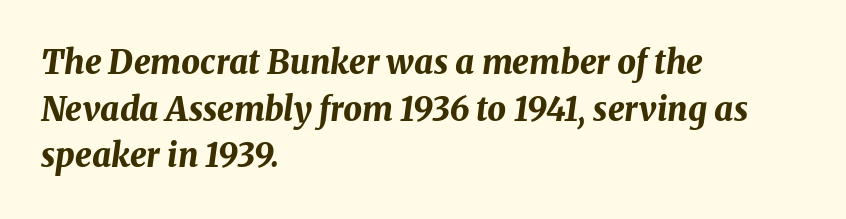
{"italic": "yes", "lean": "right", "slant_degrees": 8, "bold": "yes", "weight": "bold", "width": "normal", "stroke_contrast": "medium", "x_height": "medium", "monospaced": "no", "underline": "no", "align": "left", "line_spacing": "normal", "line_spacing_ratio": 1.41, "letter_spacing": "normal", "letter_spacing_em": 0.0, "glyph_px": 33}
